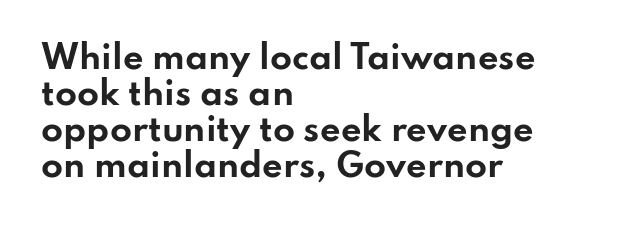
The image shows 32 px bold, wide sans-serif type, upright; set left-aligned, tight line spacing (1.13x), normal letter spacing, not underlined; low stroke contrast and a small x-height.
